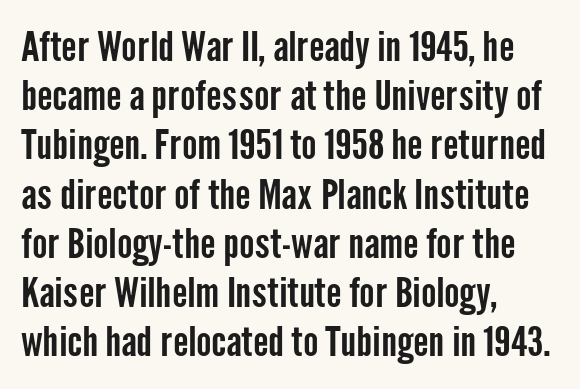
Q: Is the text italic (slanted)? A: No, it is upright.
Q: Is the typeface a serif or a sans-serif typeface? A: Sans-serif.
Q: Is the text underlined? A: No.
Q: How is the paragraph aligned? A: Left-aligned.
Q: Is the spacing between letters normal or unusually wide? A: Normal.
Q: Width (condensed, normal, or wide)? A: Condensed.
Q: Stroke contrast? A: Low.
Q: x-height? A: Medium.
Q: Monospaced? A: No.
